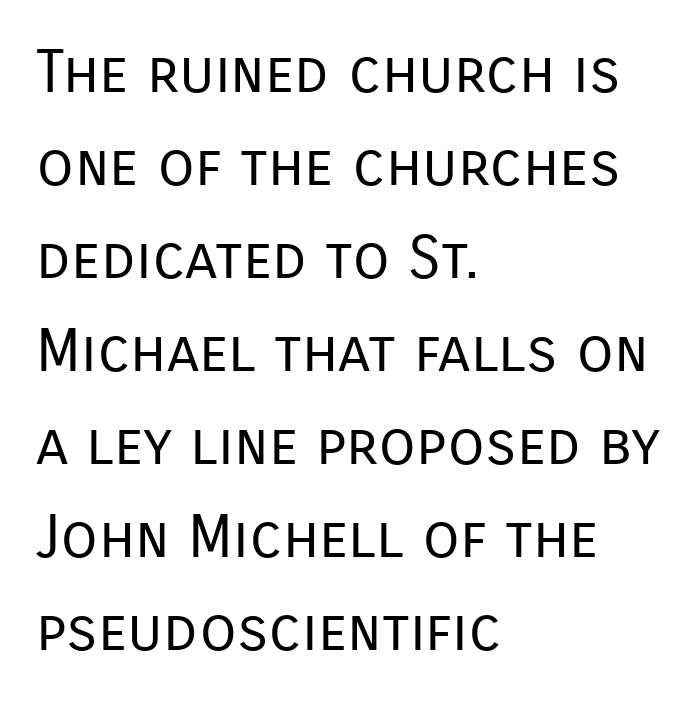
The image shows 60 px regular-weight sans-serif type, upright; set left-aligned, normal line spacing (1.55x), normal letter spacing, not underlined; low stroke contrast and a medium x-height.
